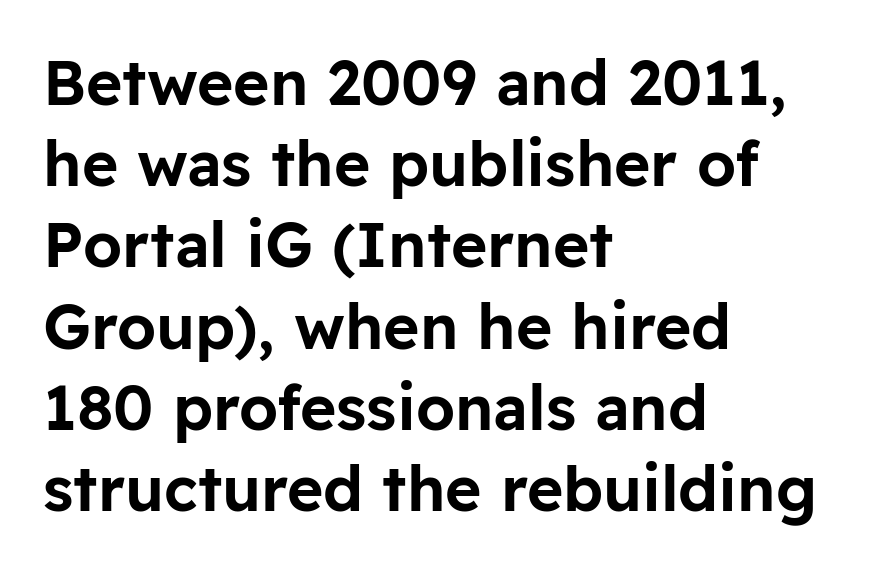
Q: Is the text italic (slanted)? A: No, it is upright.
Q: Is the typeface a serif or a sans-serif typeface? A: Sans-serif.
Q: Is the text underlined? A: No.
Q: How is the paragraph aligned? A: Left-aligned.
Q: Is the spacing between letters normal or unusually wide? A: Normal.
Q: Is the spacing between lines tight, normal or loose? A: Normal.
Q: Width (condensed, normal, or wide)? A: Normal.
Q: Stroke contrast? A: Low.
Q: x-height? A: Medium.
Q: Monospaced? A: No.
